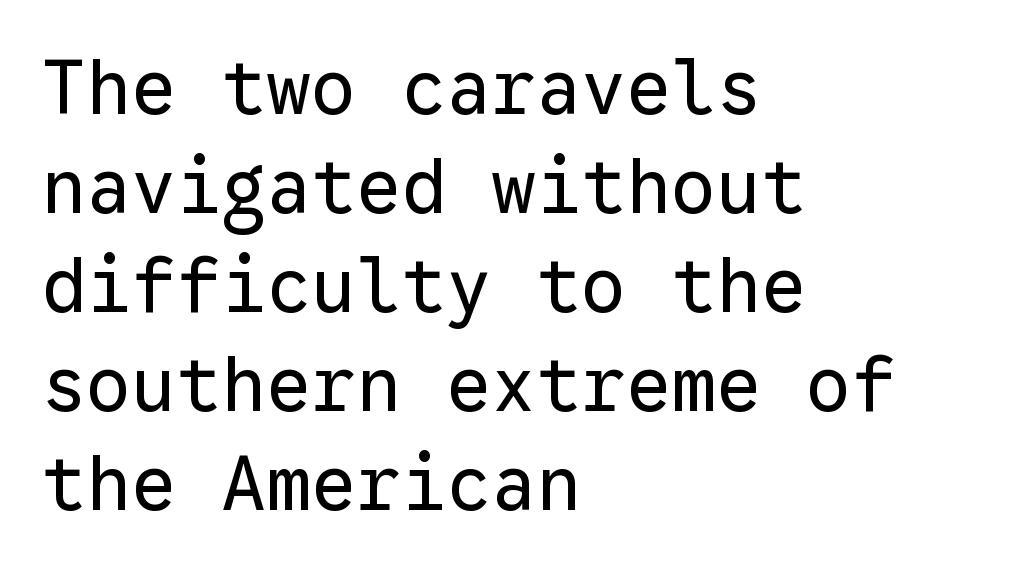
Tall strokes in this sample are plumb rather than angled. This rendering uses left alignment, leaving the right contour irregular. Each new line begins a customary step beneath the previous one. The designer went with a sans here, leaving each stem footless. Compared with typical body copy, the letter spacing here is the same.
